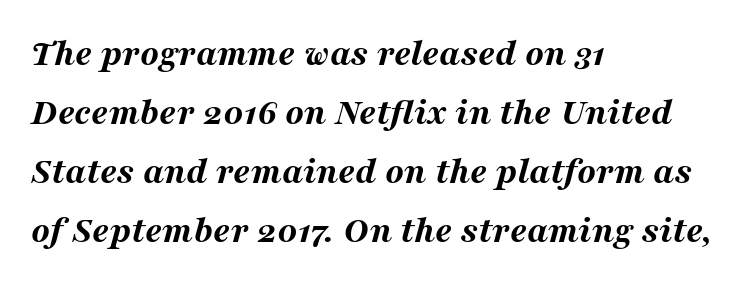
The image shows 38 px bold, wide type, italic (leaning right); set left-aligned, normal line spacing (1.55x), normal letter spacing, not underlined; medium stroke contrast and a medium x-height.
